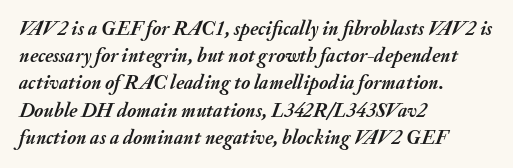
{"italic": "yes", "lean": "right", "slant_degrees": 20, "bold": "yes", "underline": "no", "align": "left", "line_spacing": "normal", "line_spacing_ratio": 1.36, "letter_spacing": "normal", "letter_spacing_em": 0.0, "glyph_px": 20}
